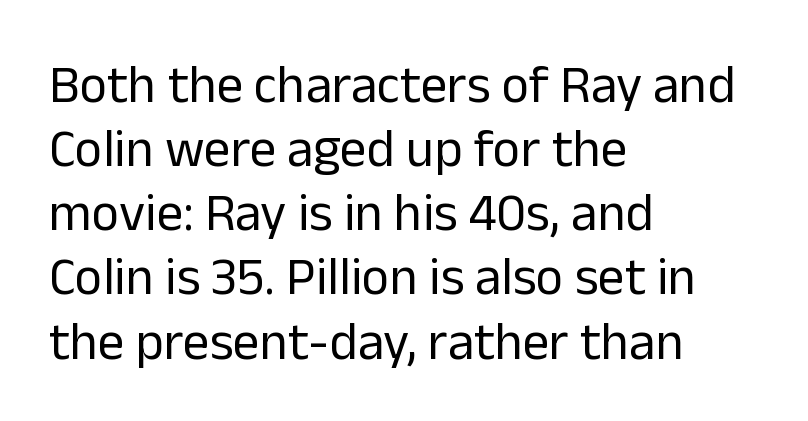
Q: Is the text bold? A: No.
Q: Is the text italic (slanted)? A: No, it is upright.
Q: Is the typeface a serif or a sans-serif typeface? A: Sans-serif.
Q: Is the text underlined? A: No.
Q: How is the paragraph aligned? A: Left-aligned.
Q: Is the spacing between letters normal or unusually wide? A: Normal.
Q: Width (condensed, normal, or wide)? A: Normal.
Q: Stroke contrast? A: Low.
Q: x-height? A: Medium.
Q: Monospaced? A: No.
